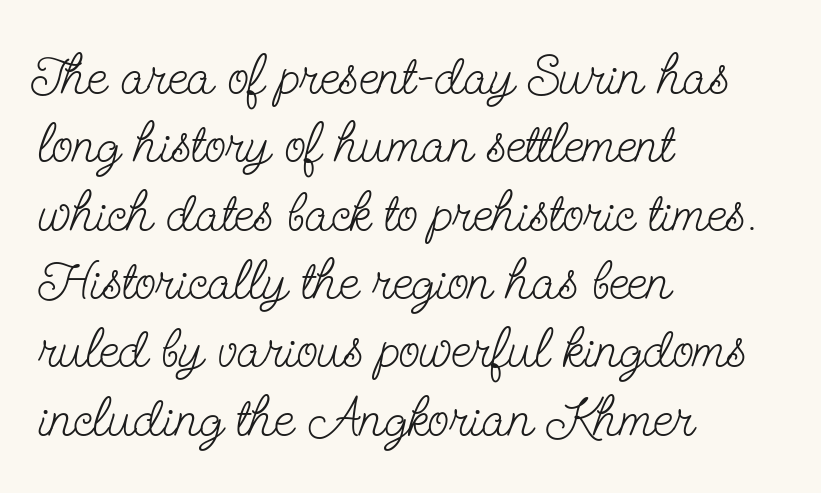
The image shows 56 px light, condensed serif type; set left-aligned, line spacing 1.22x, normal letter spacing, not underlined; low stroke contrast and a small x-height.
